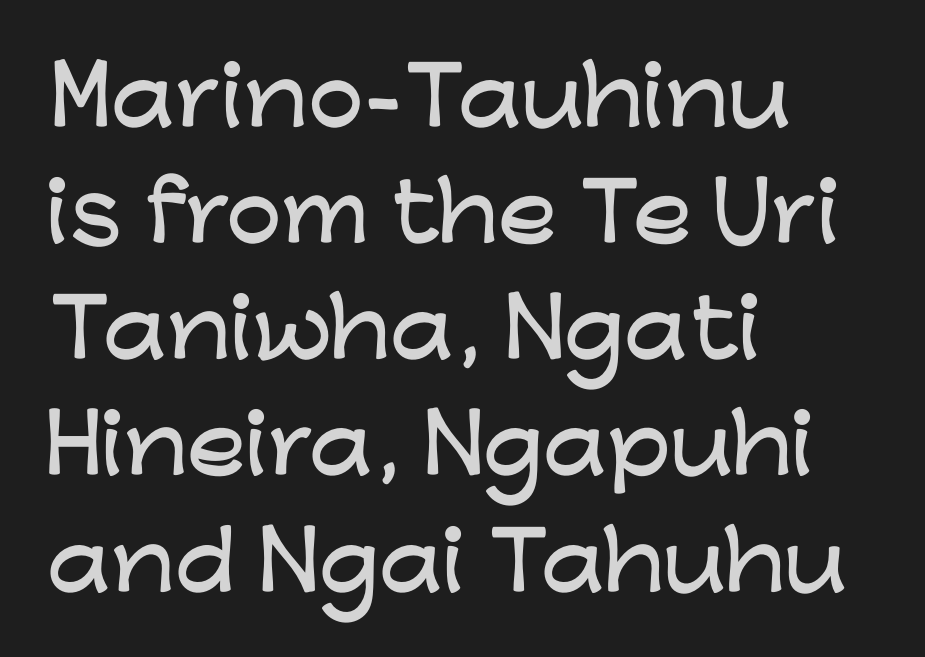
Notice how the passage keeps a crisp vertical edge on the left only. Nobody touched the tracking dial on this one. This is the regular roman posture of the typeface. These lines are rendered in a variable-pitch font.
